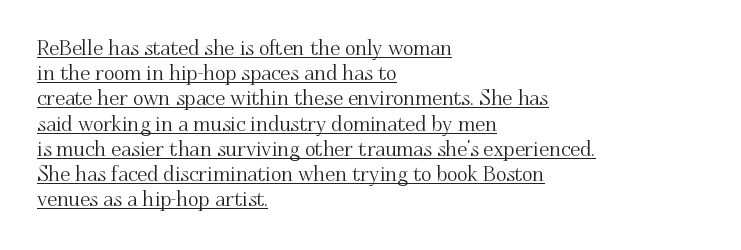
Nothing unusual about the tracking: characters are spaced as the font intends. Each new line begins a customary step beneath the previous one. When letters stand straight like this, we call the style roman or upright. A classic flush-left, rag-right setting is used for this passage.
